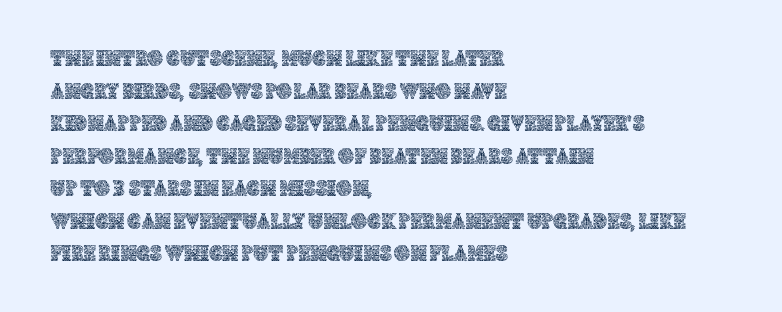
The string is rendered with underlining switched off. Successive baselines arrive at the customary interval. The paragraph shown leans on its left margin. Do the letters lean? They stand straight. The passage shown has conventional tracking throughout.
